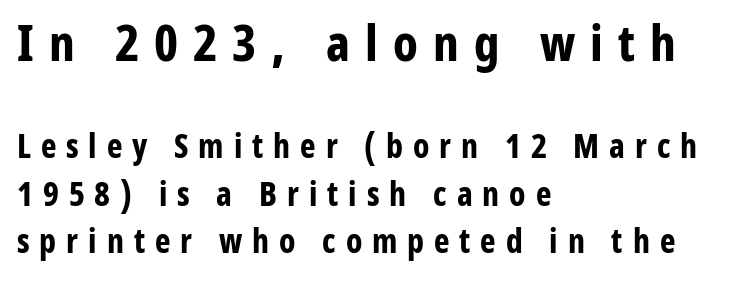
The image shows 50 px bold, condensed sans-serif type, upright; set left-aligned, normal line spacing (1.44x), unusually wide letter spacing (+0.3 em), not underlined; the first (top) block is 1.52x larger; low stroke contrast and a medium x-height.
